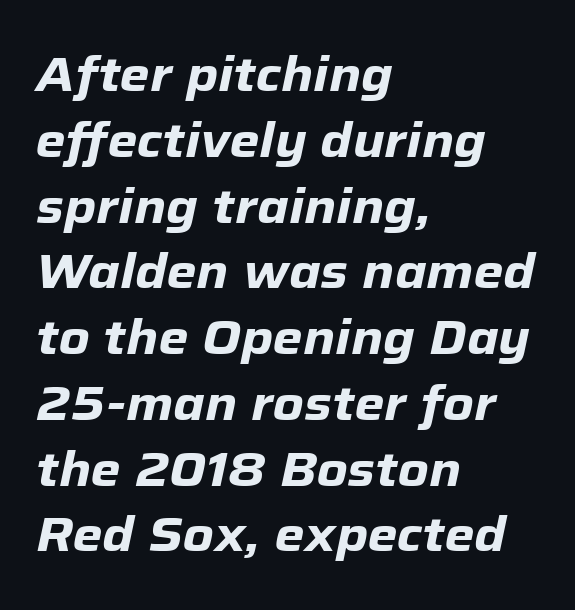
Q: Is the text bold? A: Yes.
Q: Is the text italic (slanted)? A: Yes, it leans right by about 12 degrees.
Q: Is the text underlined? A: No.
Q: How is the paragraph aligned? A: Left-aligned.
Q: Is the spacing between letters normal or unusually wide? A: Normal.
Q: Is the spacing between lines tight, normal or loose? A: Normal.
Q: Width (condensed, normal, or wide)? A: Normal.
Q: Stroke contrast? A: Low.
Q: x-height? A: Medium.
Q: Monospaced? A: No.
